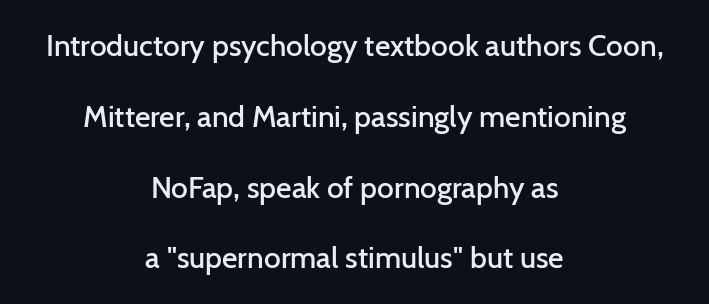
{"serif": "no", "italic": "no", "bold": "semi", "weight": "semibold", "width": "normal", "stroke_contrast": "low", "x_height": "medium", "monospaced": "no", "underline": "no", "align": "center", "line_spacing": "loose", "line_spacing_ratio": 2.36, "letter_spacing": "normal", "letter_spacing_em": 0.0, "glyph_px": 30}
